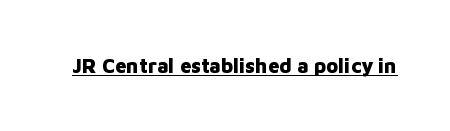
Weight: bold. Is the letter spacing exaggerated? No — it looks like the ordinary default. In designer terms, the underline attribute is active on this setting. A roman cut, with each character standing at attention.
